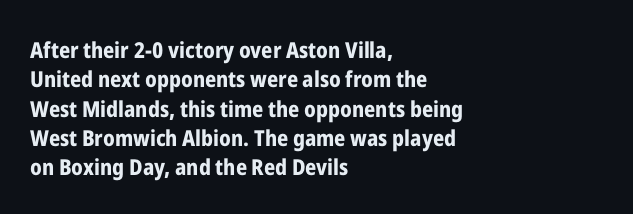
Q: Is the text bold? A: Yes.
Q: Is the text italic (slanted)? A: No, it is upright.
Q: Is the text underlined? A: No.
Q: How is the paragraph aligned? A: Left-aligned.
Q: Is the spacing between letters normal or unusually wide? A: Normal.
Q: Is the spacing between lines tight, normal or loose? A: Normal.
